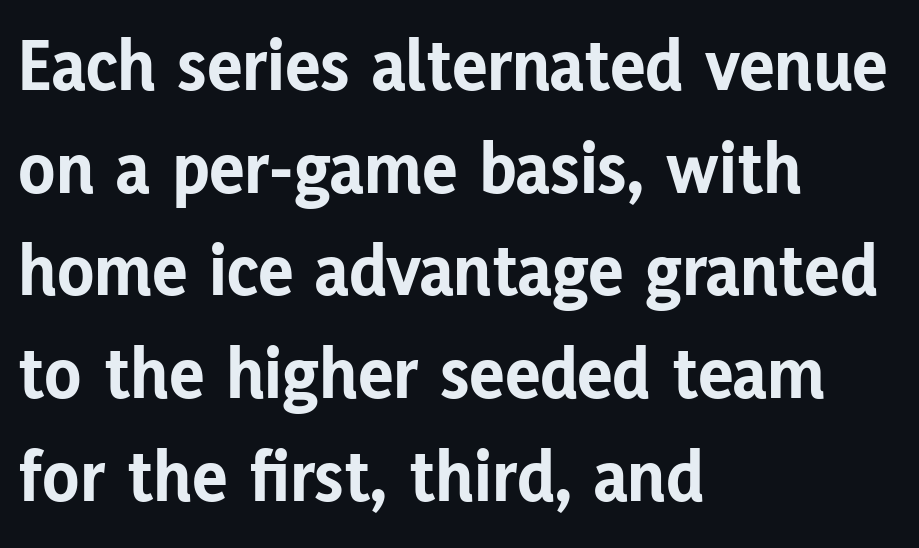
Set as a true bold cut, around the 700 mark. A typesetter would call this zero additional tracking. Posture: vertical. Left-aligned paragraph, ragged on the right. Here the designer chose a conventional face with non-uniform glyph widths. Honestly, the row spacing looks completely unremarkable.
